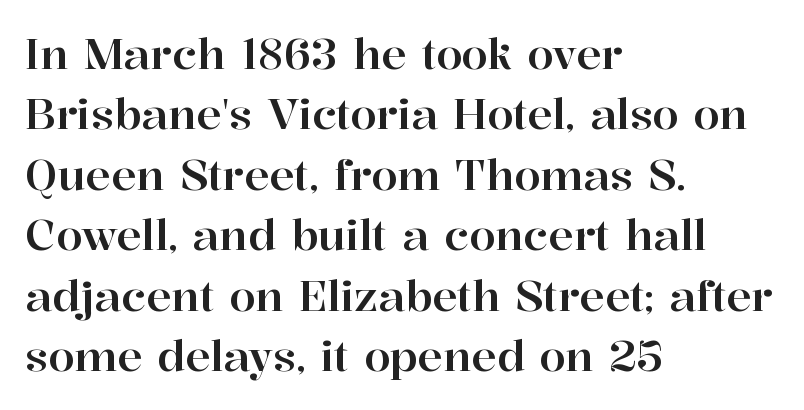
Serifs: yes, visible at the terminals of the letterforms. The axis of the letterforms is exactly vertical. Spacing verdict: proportional, widths tailored to each character. Caption: multi-line text, flush left, ragged right. Underlining? Definitely not there. Short note: letters normally spaced.
